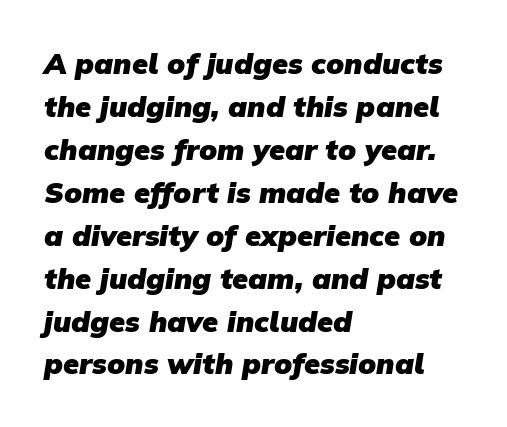
What stands out about the letter spacing? Nothing — it is the standard amount. On the weight axis this lands at bold, roughly 700. The compositor pushed each line to the left boundary. The passage shown is not underscored anywhere.
